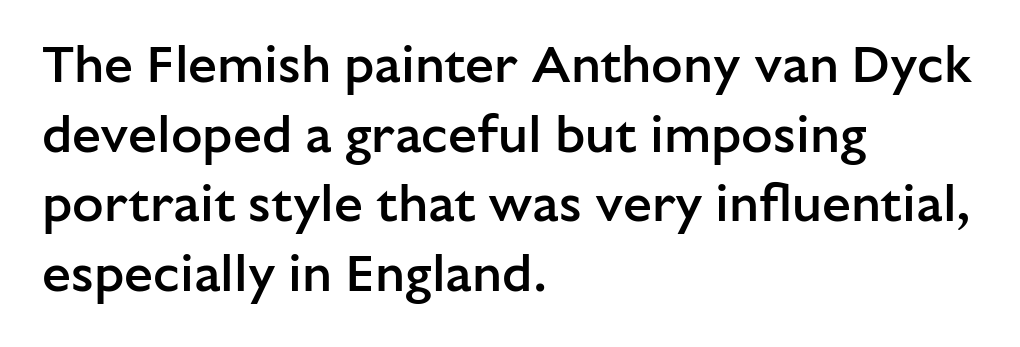
The zone under the glyphs is completely vacant. This is moderately heavy type, rendered in semibold. These lines are rendered in a variable-pitch font. The typesetter chose a ragged-right arrangement here. Typographically, this falls in the sans-serif category.
